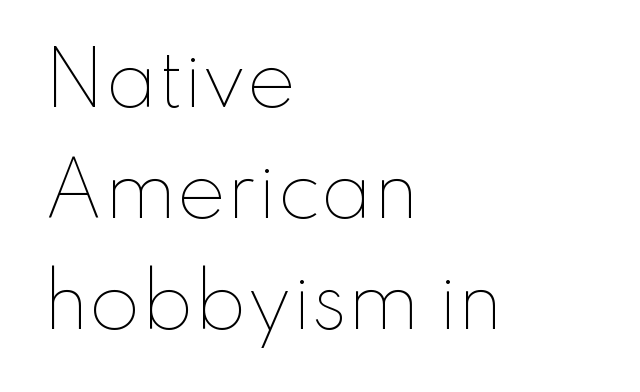
The space beneath each line is pristine and unruled. Look at the tracking — it's just the regular setting, nothing added. These lines are rendered in a variable-pitch font. Caption: multi-line text, flush left, ragged right. The passage shown is not bold in any degree.
